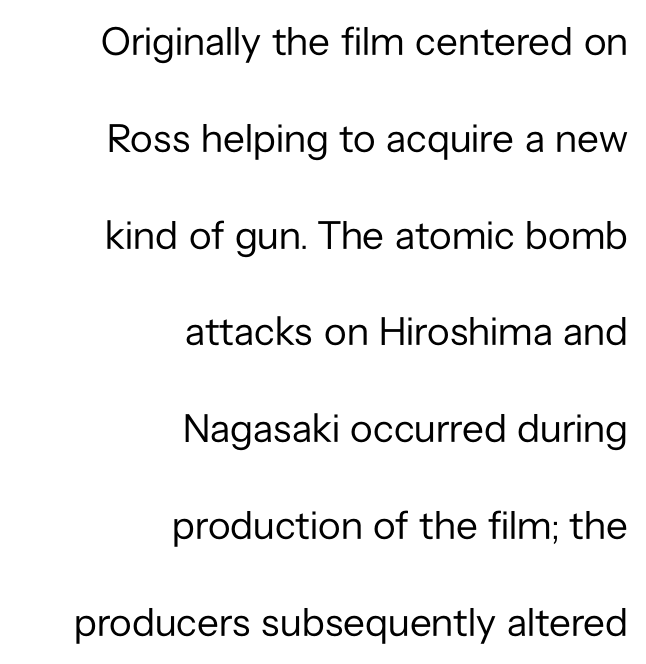
Alignment: flush right. What stands out about the letter spacing? Nothing — it is the standard amount. No italicization has been applied; the sample stays upright. The designer dialed line spacing up above the default. In terms of letterform style, serifs are entirely absent. This reads as an unemphasized weight, regular at the heaviest.
